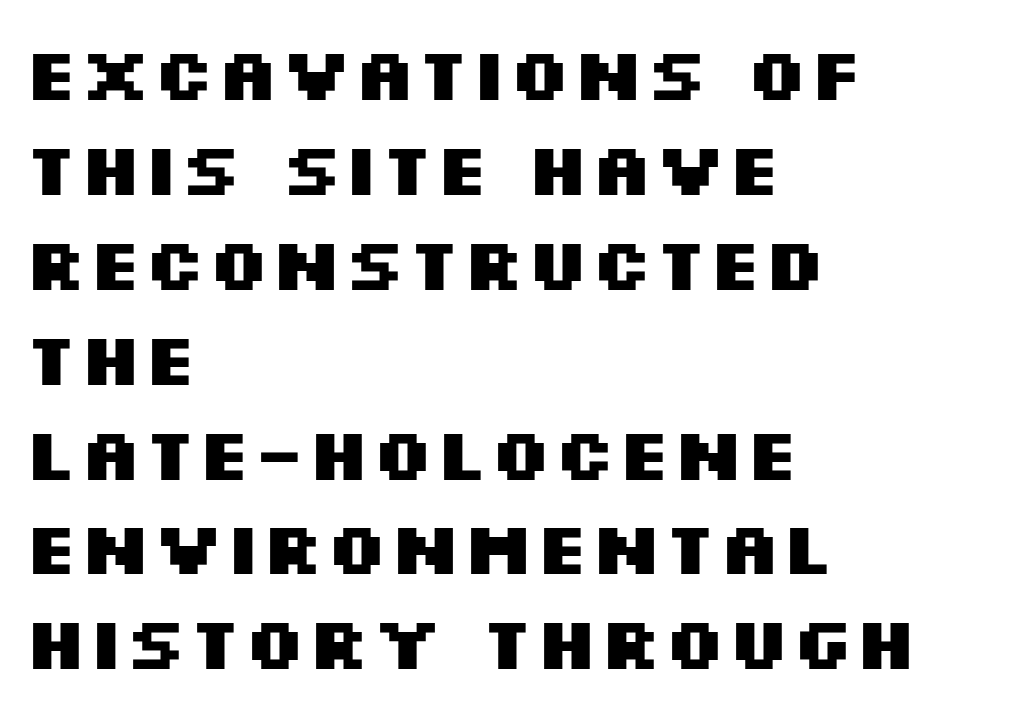
Rows of type keep a routine distance in the vertical direction. Regarding serifs, this sample does without them. Does the copy run flush right? No — it runs flush left. Think of a printed novel: that variable character pitch is what you see here. Glyph-to-glyph distance matches everyday printed text. Type without underlining.
